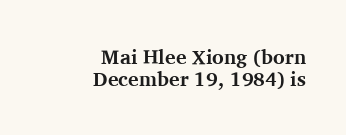
The image shows 20 px bold type, upright; set right-aligned, tight line spacing (1.08x), normal letter spacing, not underlined.
